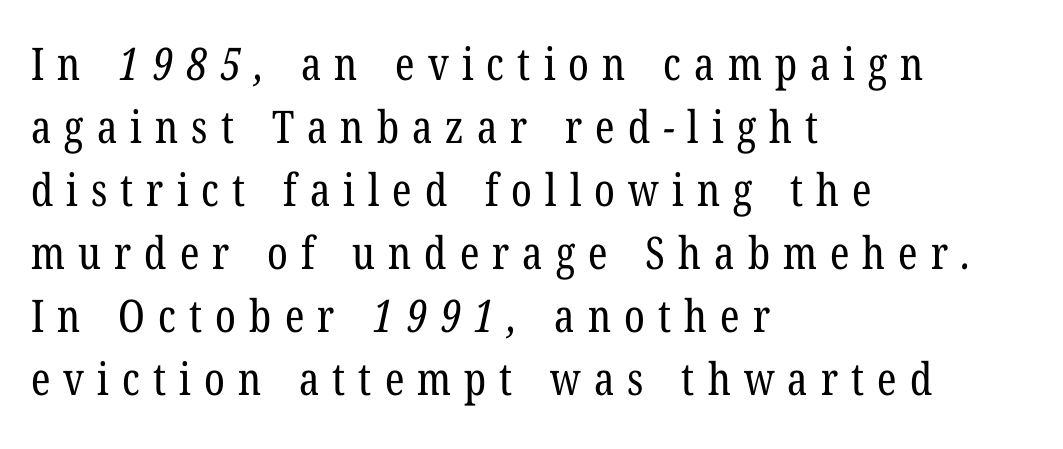
Q: Is the text bold? A: No.
Q: Is the typeface a serif or a sans-serif typeface? A: Serif.
Q: Is the text underlined? A: No.
Q: How is the paragraph aligned? A: Left-aligned.
Q: Is the spacing between letters normal or unusually wide? A: Unusually wide.
Q: Is the spacing between lines tight, normal or loose? A: Normal.
Q: Width (condensed, normal, or wide)? A: Condensed.
Q: Stroke contrast? A: Low.
Q: x-height? A: Medium.
Q: Monospaced? A: No.
